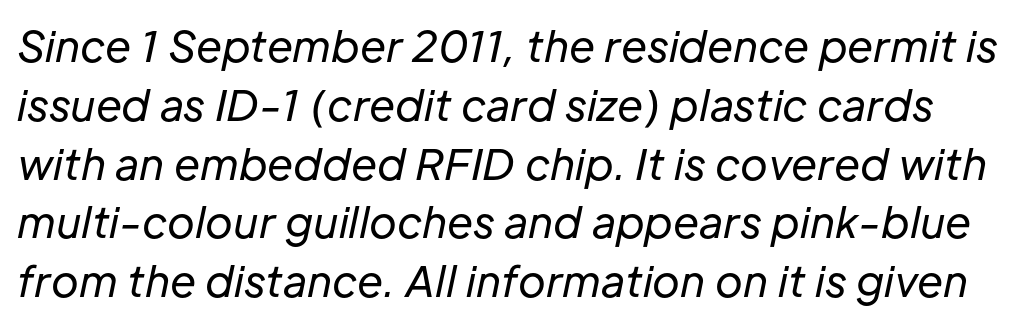
{"italic": "yes", "lean": "right", "slant_degrees": 12, "bold": "no", "weight": "regular", "width": "normal", "stroke_contrast": "low", "x_height": "medium", "monospaced": "no", "underline": "no", "line_spacing": "normal", "line_spacing_ratio": 1.4, "letter_spacing": "normal", "letter_spacing_em": 0.0, "glyph_px": 42}
